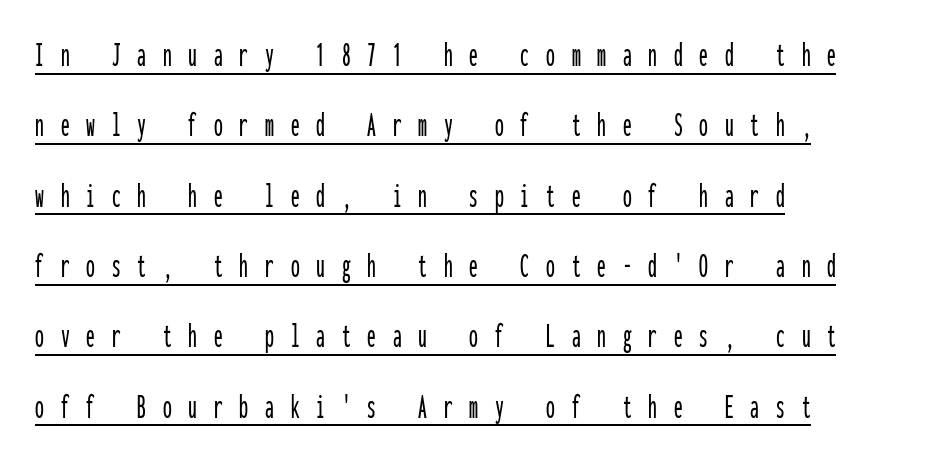
The image shows 35 px condensed sans-serif type, upright, monospaced; set left-aligned, loose line spacing (2.01x), unusually wide letter spacing (+0.48 em), underlined; low stroke contrast and a medium x-height.
